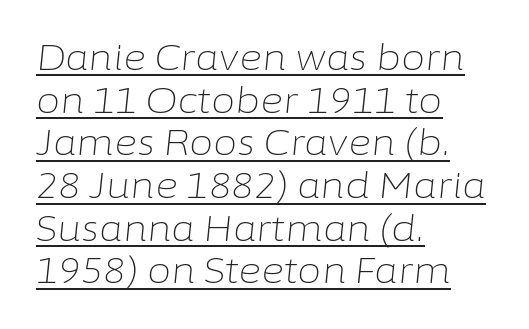
The image shows 35 px light type, italic (leaning right); set left-aligned, line spacing 1.22x, normal letter spacing, underlined; low stroke contrast and a medium x-height.
